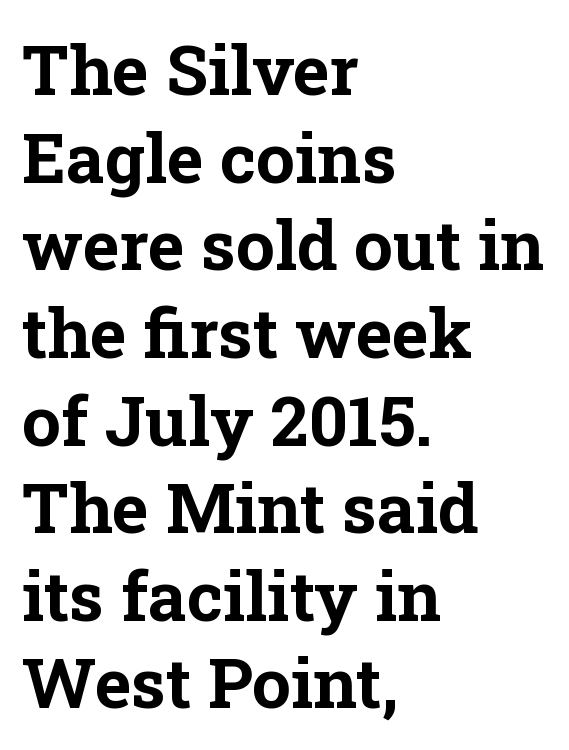
{"serif": "yes", "italic": "no", "bold": "yes", "weight": "bold", "width": "normal", "stroke_contrast": "low", "x_height": "medium", "monospaced": "no", "underline": "no", "align": "left", "line_spacing": "normal", "line_spacing_ratio": 1.27, "letter_spacing": "normal", "letter_spacing_em": 0.0, "glyph_px": 69}
